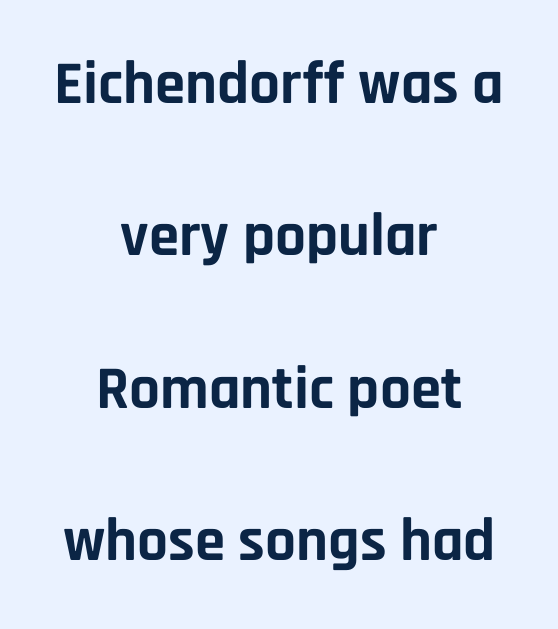
Q: Is the text bold? A: Yes.
Q: Is the text italic (slanted)? A: No, it is upright.
Q: Is the typeface a serif or a sans-serif typeface? A: Sans-serif.
Q: Is the text underlined? A: No.
Q: How is the paragraph aligned? A: Centered.
Q: Is the spacing between letters normal or unusually wide? A: Normal.
Q: Is the spacing between lines tight, normal or loose? A: Loose.
Q: Width (condensed, normal, or wide)? A: Normal.
Q: Stroke contrast? A: Low.
Q: x-height? A: Large.
Q: Monospaced? A: No.
